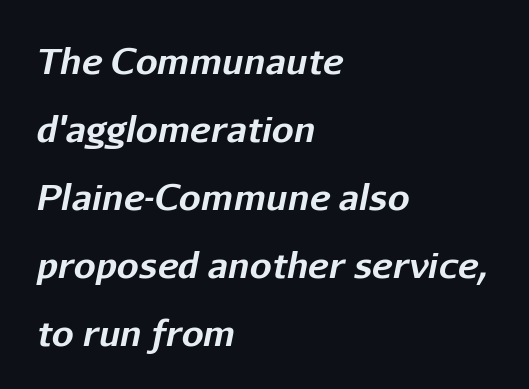
The image shows 35 px bold type, italic (leaning right); set left-aligned, loose line spacing (1.94x), normal letter spacing, not underlined; low stroke contrast and a medium x-height.
